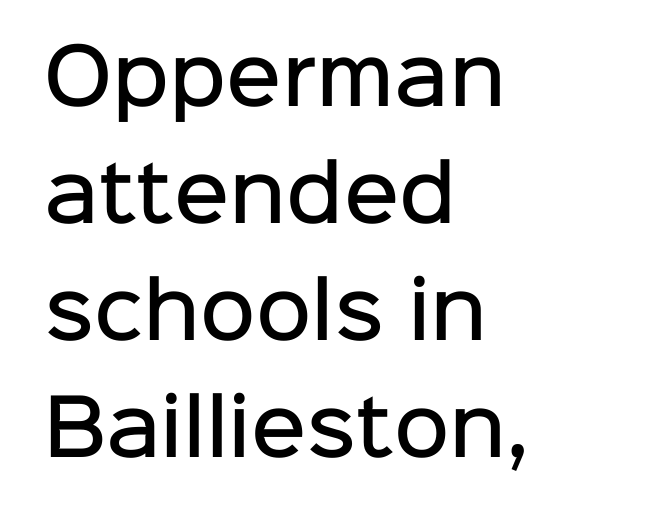
No word sits above an underline. Vertically, the passage feels balanced, rows spaced as you'd expect. Strokes here are thickened, but only to semibold level. The passage shown is typed in a proportional face where columns would drift. In terms of letterform style, serifs are entirely absent.
